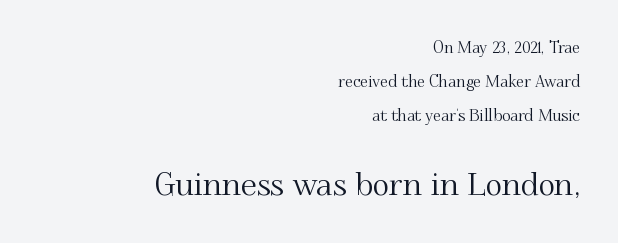
Just letters on the line, the space beneath them empty. This sample uses a serif face. This sample uses an upright cut, with every glyph sitting square on the baseline. This sample uses plain, unmodified letter spacing. Does the copy run flush right? Yes — the right margin is perfectly even.
